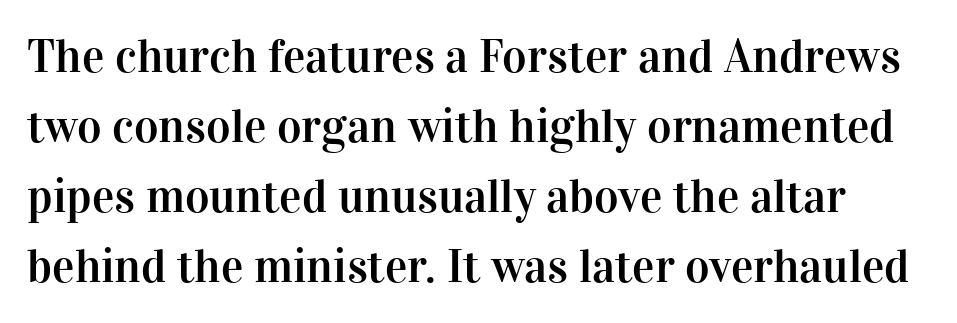
The image shows 47 px serif type, upright; set normal line spacing (1.49x), normal letter spacing, not underlined; high stroke contrast and a medium x-height.
